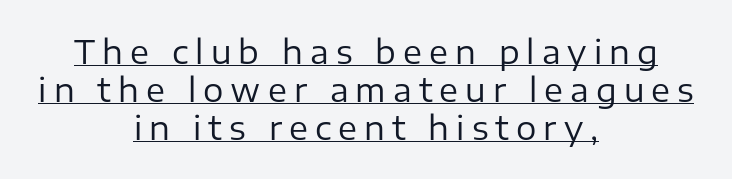
Q: Is the text bold? A: No.
Q: Is the text italic (slanted)? A: No, it is upright.
Q: Is the typeface a serif or a sans-serif typeface? A: Sans-serif.
Q: Is the text underlined? A: Yes.
Q: How is the paragraph aligned? A: Centered.
Q: Is the spacing between letters normal or unusually wide? A: Unusually wide.
Q: Width (condensed, normal, or wide)? A: Normal.
Q: Stroke contrast? A: Low.
Q: x-height? A: Medium.
Q: Monospaced? A: No.
